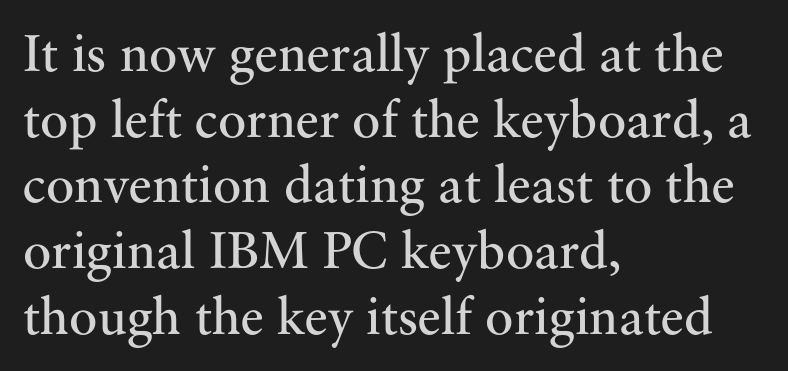
The image shows 53 px regular-weight serif type, upright; set left-aligned, line spacing 1.24x, normal letter spacing, not underlined; medium stroke contrast and a small x-height.
